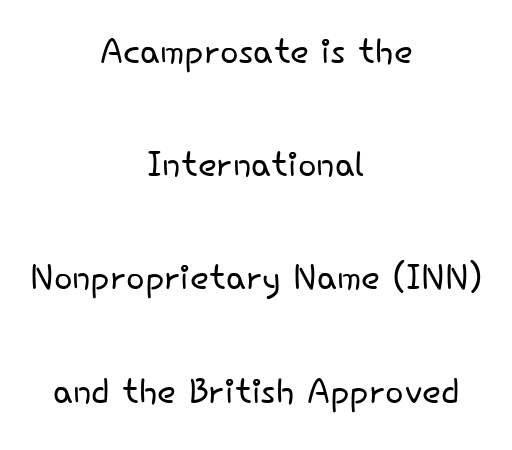
Q: Is the text bold? A: No.
Q: Is the text italic (slanted)? A: No, it is upright.
Q: Is the typeface a serif or a sans-serif typeface? A: Sans-serif.
Q: Is the text underlined? A: No.
Q: How is the paragraph aligned? A: Centered.
Q: Is the spacing between letters normal or unusually wide? A: Normal.
Q: Is the spacing between lines tight, normal or loose? A: Loose.
Q: Width (condensed, normal, or wide)? A: Normal.
Q: Stroke contrast? A: Low.
Q: x-height? A: Small.
Q: Monospaced? A: No.
